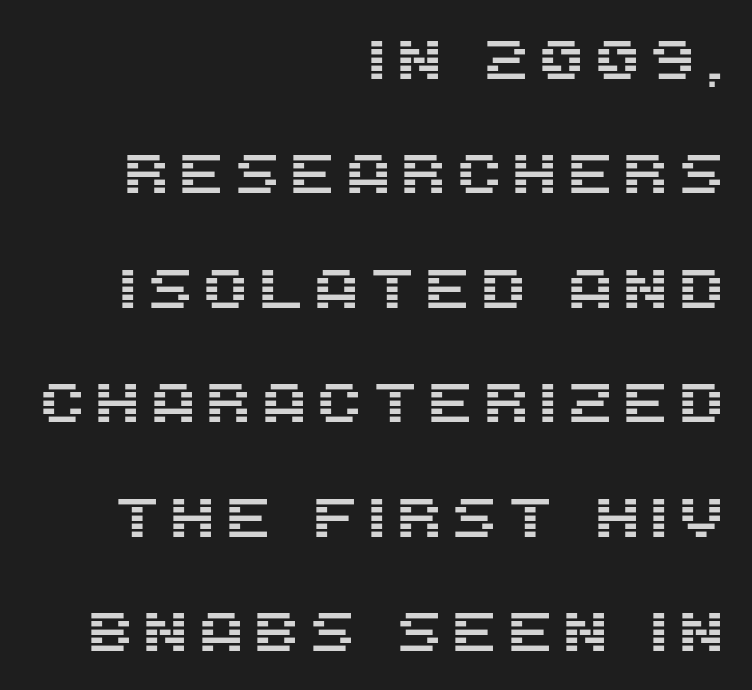
The image shows 55 px sans-serif type, upright; set right-aligned, loose line spacing (2.08x), not underlined; medium stroke contrast and a large x-height.
